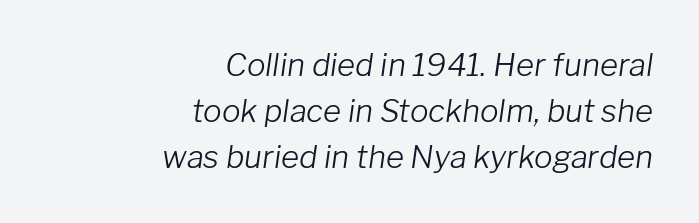
{"italic": "yes", "lean": "right", "slant_degrees": 8, "bold": "no", "weight": "light", "width": "normal", "stroke_contrast": "low", "x_height": "medium", "monospaced": "no", "underline": "no", "align": "right", "line_spacing": "normal", "line_spacing_ratio": 1.49, "letter_spacing": "normal", "letter_spacing_em": 0.0, "glyph_px": 31}
